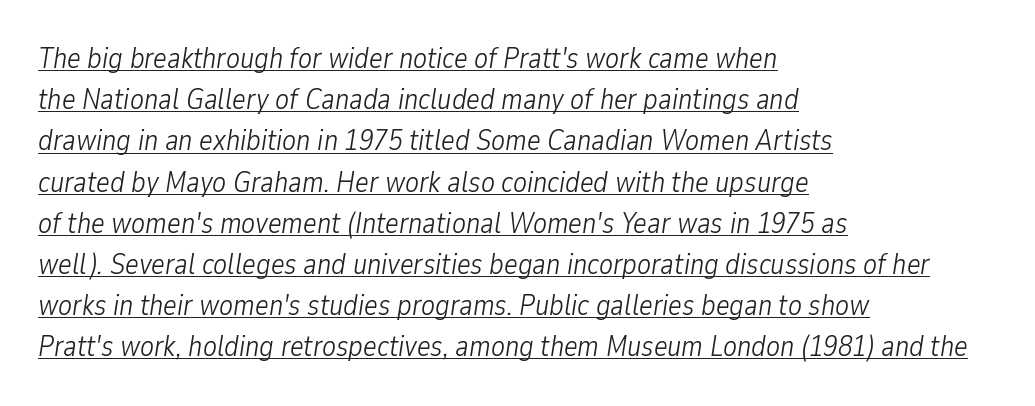
Q: Is the text bold? A: No.
Q: Is the text italic (slanted)? A: Yes, it leans right by about 9 degrees.
Q: Is the text underlined? A: Yes.
Q: How is the paragraph aligned? A: Left-aligned.
Q: Is the spacing between letters normal or unusually wide? A: Normal.
Q: Is the spacing between lines tight, normal or loose? A: Normal.
Q: Width (condensed, normal, or wide)? A: Condensed.
Q: Stroke contrast? A: Low.
Q: x-height? A: Medium.
Q: Monospaced? A: No.
